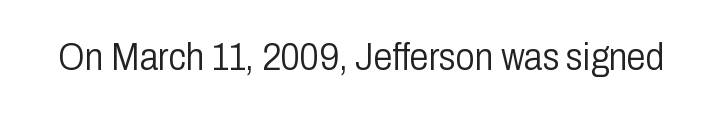
Q: Is the text bold? A: No.
Q: Is the text italic (slanted)? A: No, it is upright.
Q: Is the typeface a serif or a sans-serif typeface? A: Sans-serif.
Q: Is the text underlined? A: No.
Q: Is the spacing between letters normal or unusually wide? A: Normal.
Q: Width (condensed, normal, or wide)? A: Condensed.
Q: Stroke contrast? A: Low.
Q: x-height? A: Medium.
Q: Monospaced? A: No.
